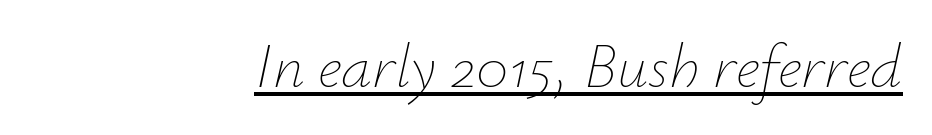
Q: Is the text bold? A: No.
Q: Is the text italic (slanted)? A: Yes, it leans right by about 12 degrees.
Q: Is the text underlined? A: Yes.
Q: How is the paragraph aligned? A: Right-aligned.
Q: Is the spacing between letters normal or unusually wide? A: Normal.
Q: Width (condensed, normal, or wide)? A: Normal.
Q: Stroke contrast? A: Low.
Q: x-height? A: Small.
Q: Monospaced? A: No.
